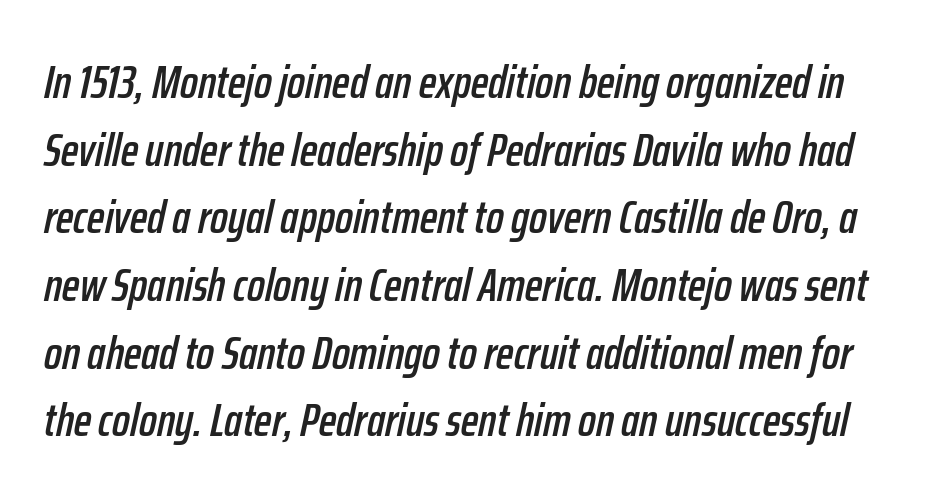
Q: Is the text italic (slanted)? A: Yes, it leans right by about 12 degrees.
Q: Is the text underlined? A: No.
Q: Is the spacing between letters normal or unusually wide? A: Normal.
Q: Is the spacing between lines tight, normal or loose? A: Normal.
Q: Width (condensed, normal, or wide)? A: Condensed.
Q: Stroke contrast? A: Low.
Q: x-height? A: Medium.
Q: Monospaced? A: No.
